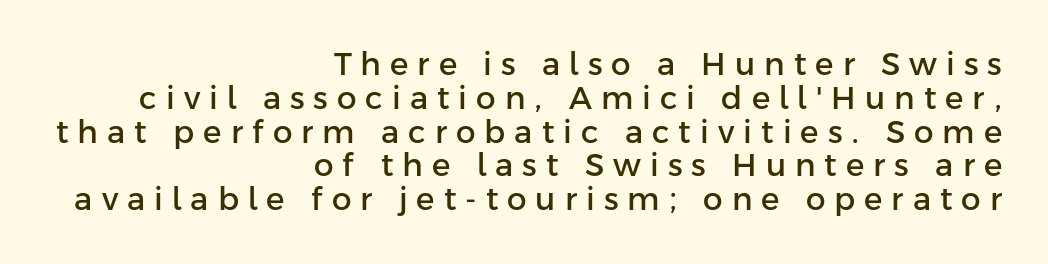
The image shows 31 px sans-serif type, upright; set right-aligned, tight line spacing (1.09x), unusually wide letter spacing (+0.29 em), not underlined; low stroke contrast and a medium x-height.
